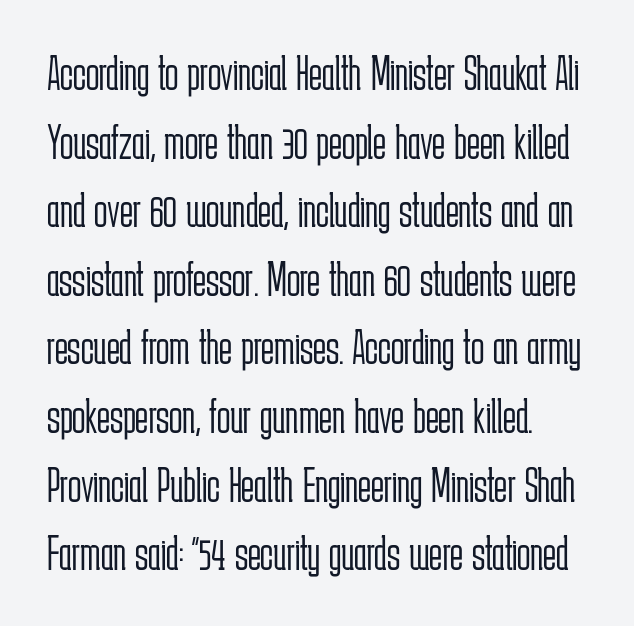
Q: Is the text bold? A: No.
Q: Is the text italic (slanted)? A: No, it is upright.
Q: Is the typeface a serif or a sans-serif typeface? A: Sans-serif.
Q: Is the text underlined? A: No.
Q: Is the spacing between letters normal or unusually wide? A: Normal.
Q: Is the spacing between lines tight, normal or loose? A: Normal.
Q: Width (condensed, normal, or wide)? A: Condensed.
Q: Stroke contrast? A: Low.
Q: x-height? A: Medium.
Q: Monospaced? A: No.
